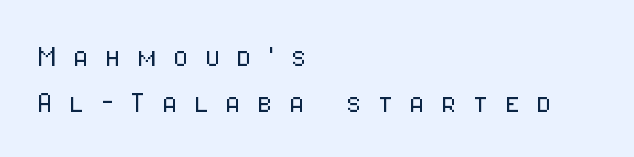
{"serif": "no", "italic": "no", "bold": "no", "weight": "light", "width": "condensed", "stroke_contrast": "low", "x_height": "medium", "monospaced": "no", "underline": "no", "align": "left", "line_spacing": "normal", "line_spacing_ratio": 1.32, "letter_spacing": "wide", "letter_spacing_em": 0.47, "glyph_px": 35}
